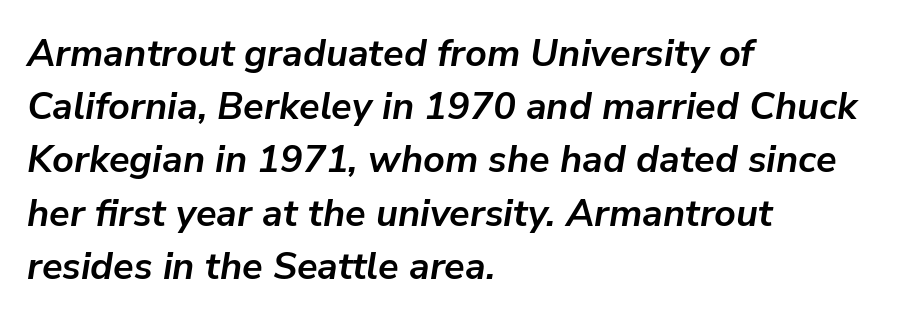
{"italic": "yes", "lean": "right", "slant_degrees": 9, "bold": "yes", "weight": "semibold", "width": "normal", "stroke_contrast": "low", "x_height": "medium", "monospaced": "no", "underline": "no", "align": "left", "line_spacing": "normal", "line_spacing_ratio": 1.4, "letter_spacing": "normal", "letter_spacing_em": 0.0, "glyph_px": 38}
